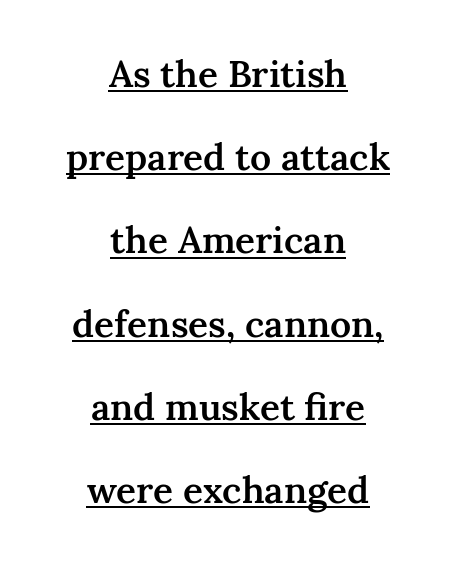
Q: Is the text bold? A: Semi-bold.
Q: Is the text italic (slanted)? A: No, it is upright.
Q: Is the typeface a serif or a sans-serif typeface? A: Serif.
Q: Is the text underlined? A: Yes.
Q: How is the paragraph aligned? A: Centered.
Q: Is the spacing between letters normal or unusually wide? A: Normal.
Q: Is the spacing between lines tight, normal or loose? A: Loose.
Q: Width (condensed, normal, or wide)? A: Normal.
Q: Stroke contrast? A: Medium.
Q: x-height? A: Medium.
Q: Monospaced? A: No.
